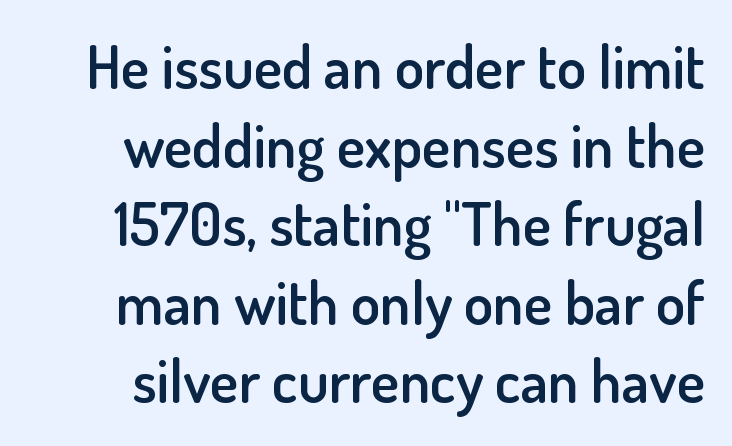
{"serif": "no", "italic": "no", "bold": "semi", "weight": "semibold", "width": "normal", "stroke_contrast": "low", "x_height": "small", "monospaced": "no", "underline": "no", "line_spacing": "normal", "line_spacing_ratio": 1.31, "letter_spacing": "normal", "letter_spacing_em": 0.0, "glyph_px": 60}
